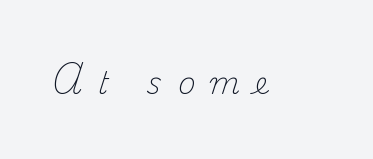
Counters stay open thanks to moderate or lighter strokes. Just letters on the line, the space beneath them empty. These lines are composed in type with serifs. Honestly, the letter spacing is so wide it's the main thing you notice. Looks like regular typesetting: each glyph gets only the width it needs.
